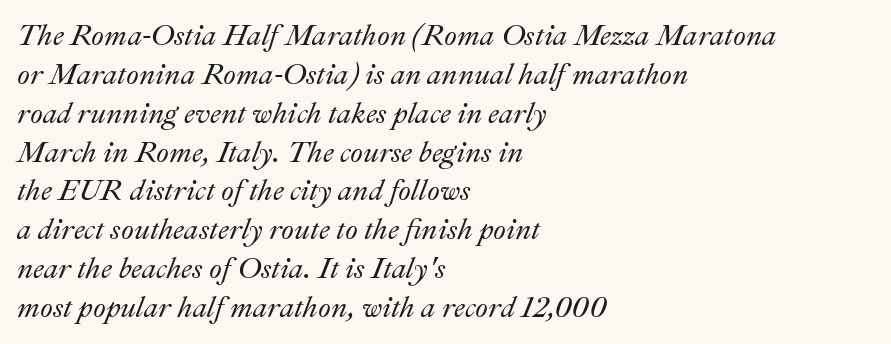
The image shows 29 px text type, italic (leaning right); set left-aligned, normal line spacing (1.34x), normal letter spacing, not underlined; medium stroke contrast and a small x-height.
